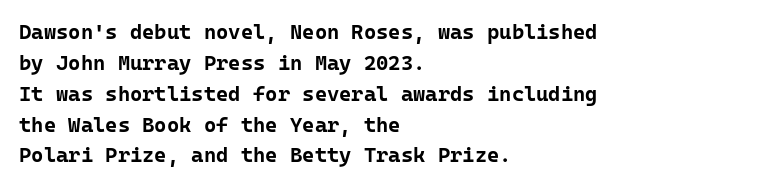
Posture: vertical. A classic flush-left, rag-right setting is used for this passage. Horizontal bands of white between lines are of average thickness. Each word holds together tightly as a unit, with standard inter-letter gaps. The font is running at its bold setting.
